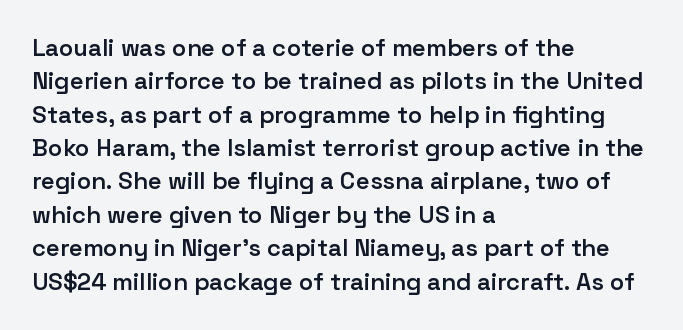
Q: Is the text bold? A: Semi-bold.
Q: Is the text italic (slanted)? A: No, it is upright.
Q: Is the text underlined? A: No.
Q: How is the paragraph aligned? A: Left-aligned.
Q: Is the spacing between letters normal or unusually wide? A: Normal.
Q: Is the spacing between lines tight, normal or loose? A: Normal.
